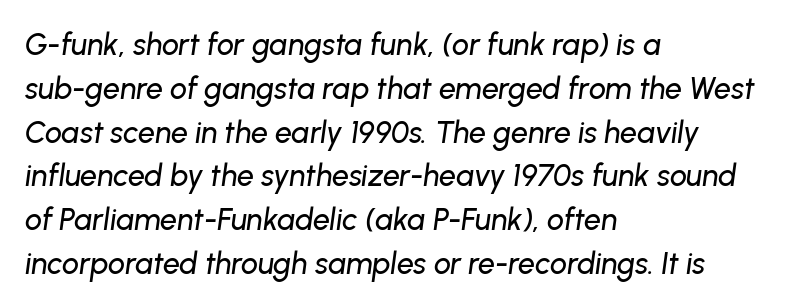
The image shows 30 px text type, italic (leaning right); set left-aligned, normal line spacing (1.46x), normal letter spacing, not underlined; low stroke contrast and a medium x-height.
